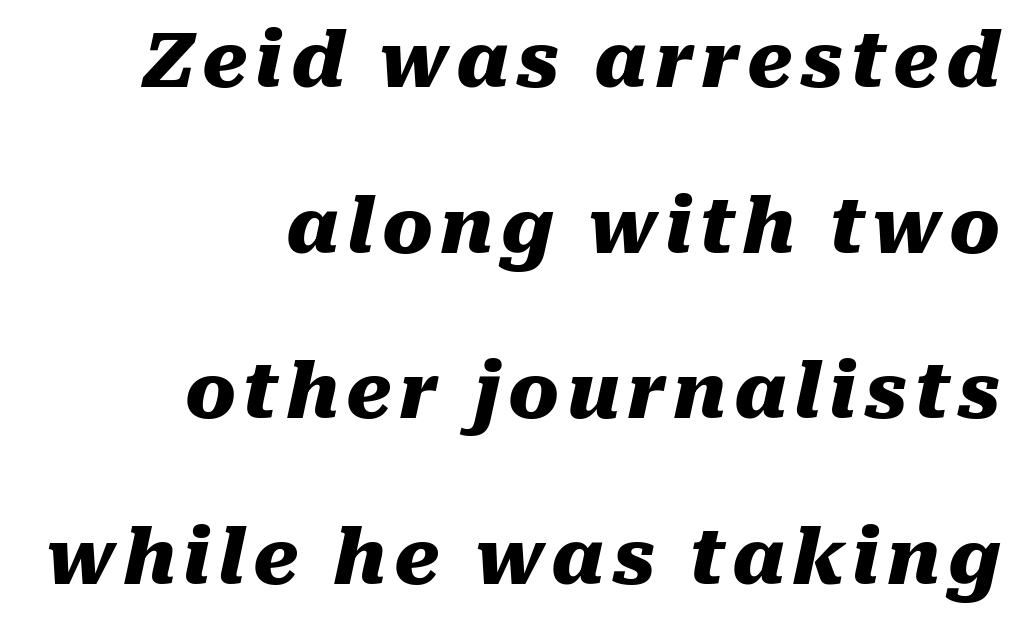
{"italic": "yes", "lean": "right", "slant_degrees": 10, "bold": "yes", "weight": "heavy", "width": "normal", "stroke_contrast": "medium", "x_height": "medium", "monospaced": "no", "underline": "no", "align": "right", "line_spacing": "loose", "line_spacing_ratio": 2.18, "glyph_px": 76}
